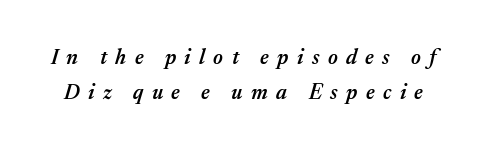
The image shows 21 px text type, italic (leaning right); set normal line spacing (1.69x), unusually wide letter spacing (+0.4 em), not underlined.
